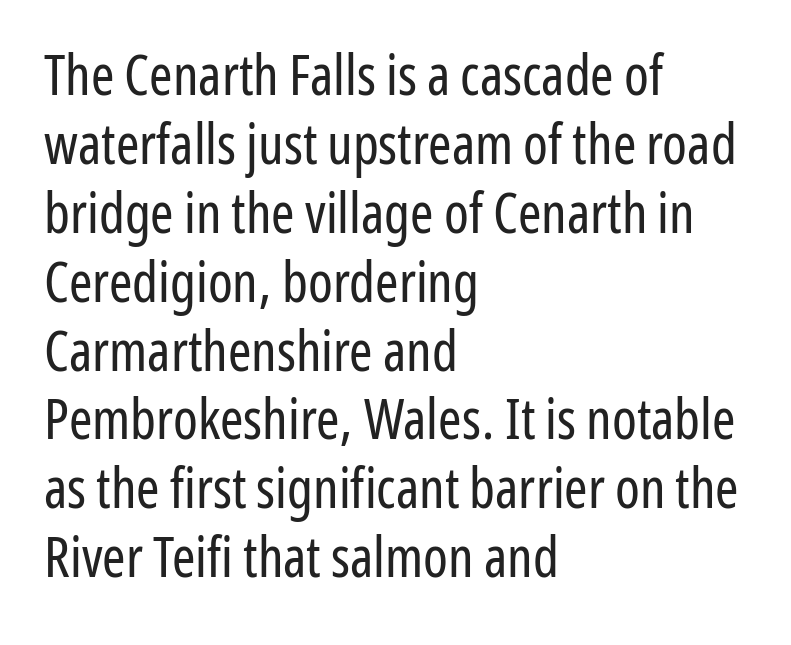
{"serif": "no", "italic": "no", "bold": "no", "weight": "regular", "width": "condensed", "stroke_contrast": "low", "x_height": "medium", "monospaced": "no", "underline": "no", "align": "left", "line_spacing_ratio": 1.23, "letter_spacing": "normal", "letter_spacing_em": 0.0, "glyph_px": 56}
